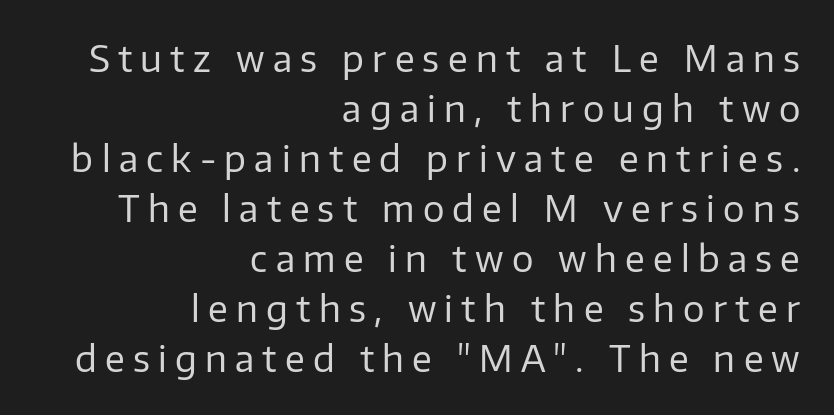
The image shows 36 px regular-weight sans-serif type, upright; set right-aligned, normal line spacing (1.39x), unusually wide letter spacing (+0.23 em), not underlined; low stroke contrast and a medium x-height.
